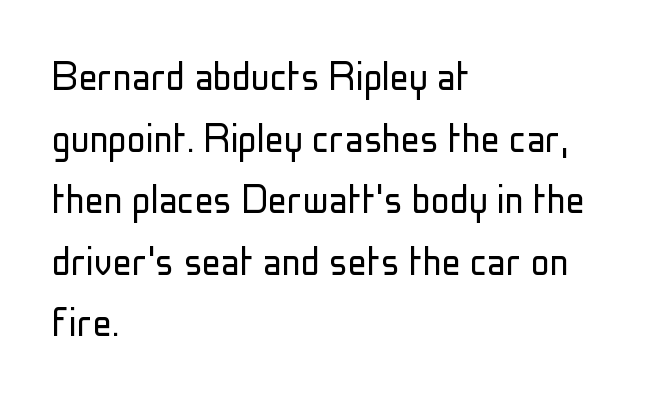
The image shows 47 px light, condensed sans-serif type, upright; set left-aligned, normal line spacing (1.31x), normal letter spacing, not underlined; low stroke contrast and a medium x-height.
